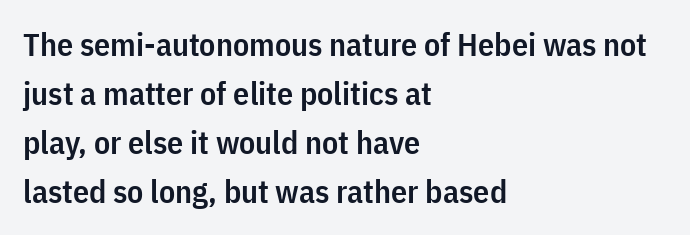
{"serif": "no", "italic": "no", "bold": "semi", "weight": "semibold", "width": "condensed", "stroke_contrast": "low", "x_height": "medium", "monospaced": "no", "underline": "no", "align": "left", "line_spacing": "normal", "line_spacing_ratio": 1.53, "letter_spacing": "normal", "letter_spacing_em": 0.0, "glyph_px": 32}
